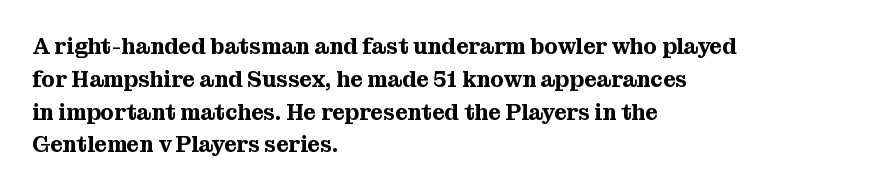
Q: Is the text italic (slanted)? A: No, it is upright.
Q: Is the text underlined? A: No.
Q: How is the paragraph aligned? A: Left-aligned.
Q: Is the spacing between letters normal or unusually wide? A: Normal.
Q: Is the spacing between lines tight, normal or loose? A: Normal.
